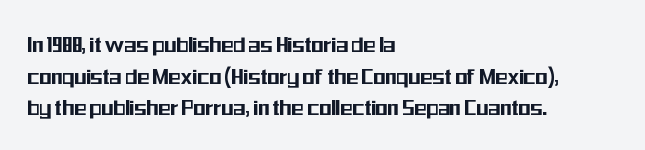
The image shows 25 px text type, upright; set left-aligned, normal line spacing (1.27x), normal letter spacing, not underlined.
